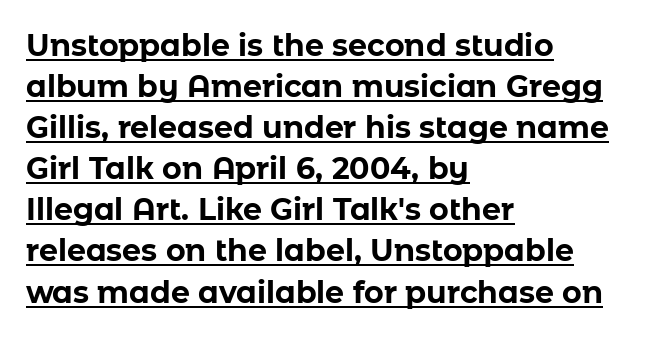
Heavy-handed strokes throughout: this text is bold. The block of text has a typical density, with ordinary space between rows. The passage shown is underscored from start to finish. A typesetter would call this zero additional tracking. Characters remain perfectly vertical along every line.
